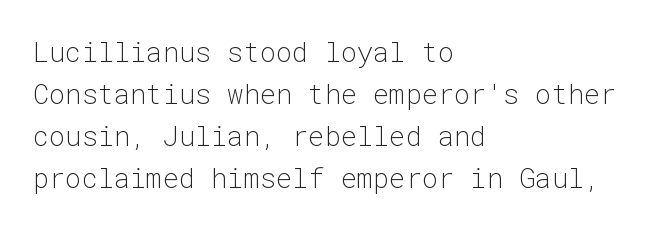
Q: Is the text bold? A: No.
Q: Is the text italic (slanted)? A: No, it is upright.
Q: Is the text underlined? A: No.
Q: How is the paragraph aligned? A: Left-aligned.
Q: Is the spacing between letters normal or unusually wide? A: Normal.
Q: Is the spacing between lines tight, normal or loose? A: Normal.
